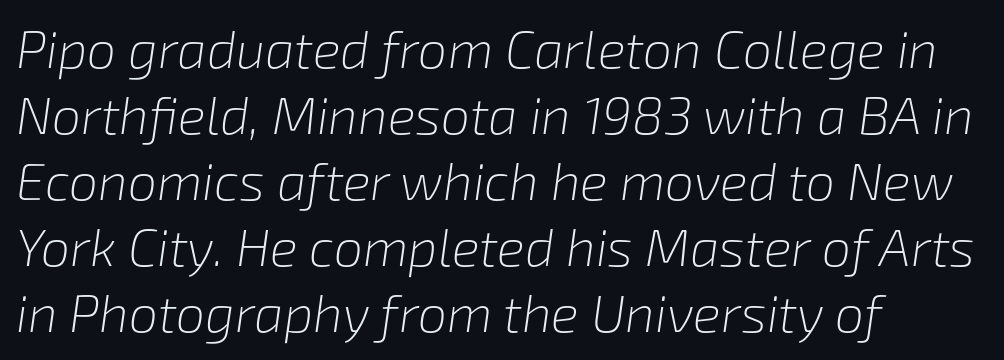
The image shows 52 px light type, italic (leaning right); set left-aligned, normal line spacing (1.27x), normal letter spacing, not underlined; low stroke contrast and a medium x-height.
